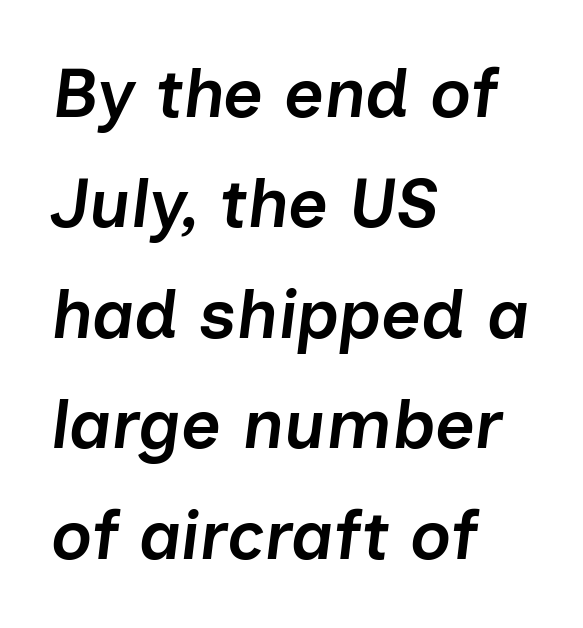
{"italic": "yes", "lean": "right", "slant_degrees": 7, "bold": "semi", "weight": "semibold", "width": "normal", "stroke_contrast": "low", "x_height": "medium", "monospaced": "no", "underline": "no", "align": "left", "line_spacing": "normal", "line_spacing_ratio": 1.6, "letter_spacing": "normal", "letter_spacing_em": 0.0, "glyph_px": 69}
